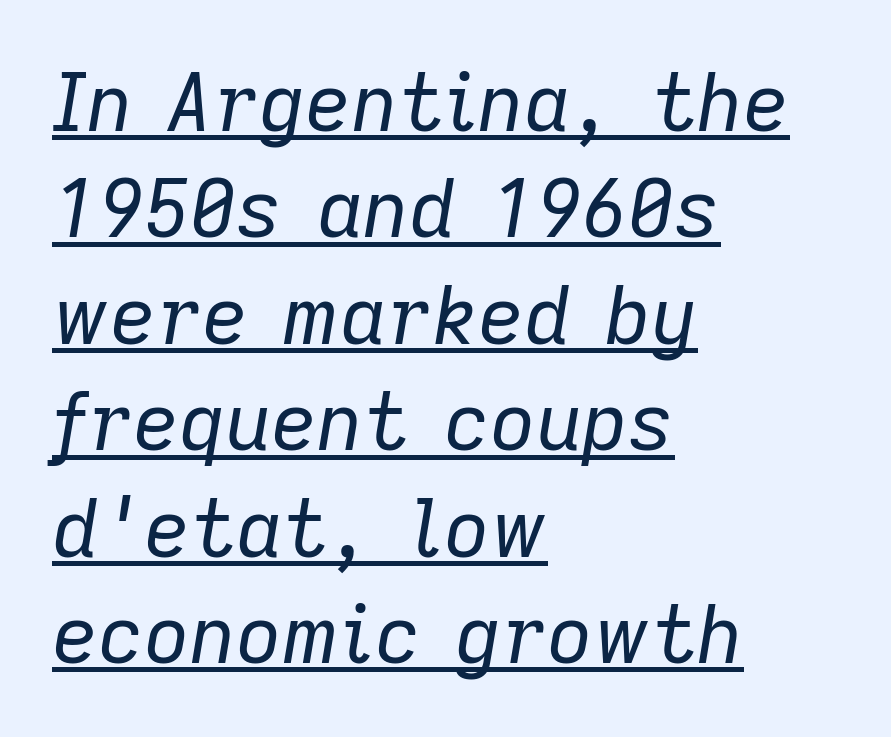
The image shows 80 px regular-weight type, italic (leaning right); set left-aligned, normal line spacing (1.33x), normal letter spacing, underlined; low stroke contrast and a medium x-height.
